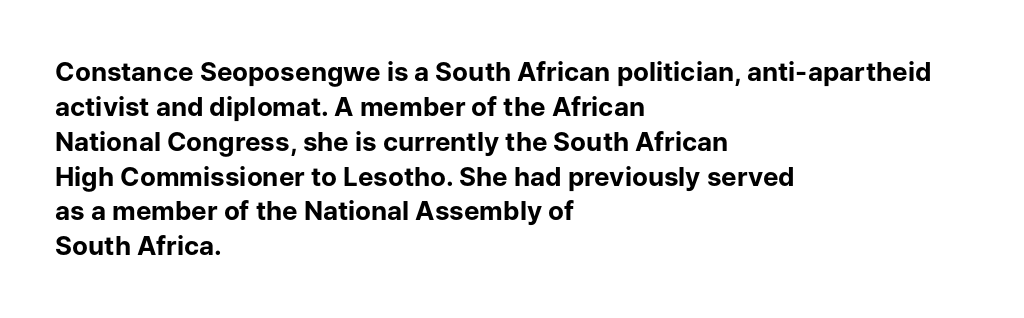
The image shows 26 px bold type, upright; set left-aligned, normal line spacing (1.34x), normal letter spacing, not underlined.
